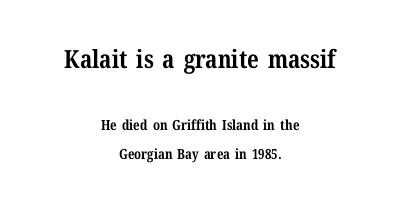
The specimen omits any rule beneath the text block's lines. Leftover space on each line is divided equally before and after the words. Observe the ordinary spacing: letters are neighbours, not strangers. Larger block? The one above; the one below is distinctly smaller. Unlike italic type, these characters show no tilt at all. Reading down the column, the eye jumps a long way to each next line.
